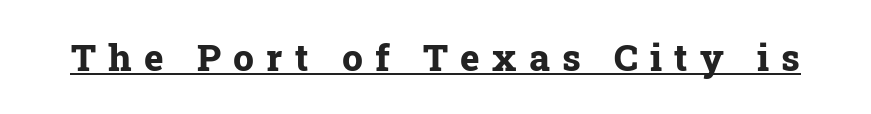
Is the letter spacing exaggerated? Yes — the characters are pushed far apart. Italic: no, the glyphs are upright roman. The letters carry serifs — small finishing strokes at the ends of their stems. This sample carries an underscore along the baseline area. The font is running at its bold setting. Do the characters align in a grid? No, the font is proportional.
